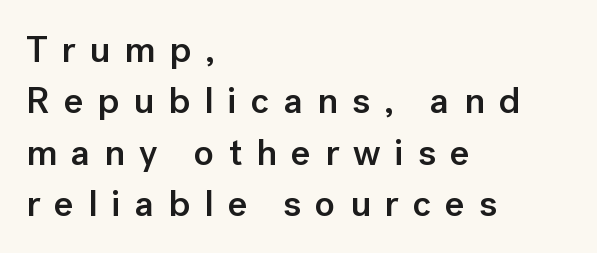
{"serif": "no", "italic": "no", "bold": "semi", "weight": "semibold", "width": "normal", "stroke_contrast": "low", "x_height": "medium", "monospaced": "no", "underline": "no", "align": "left", "line_spacing": "normal", "line_spacing_ratio": 1.39, "letter_spacing": "wide", "letter_spacing_em": 0.38, "glyph_px": 37}
